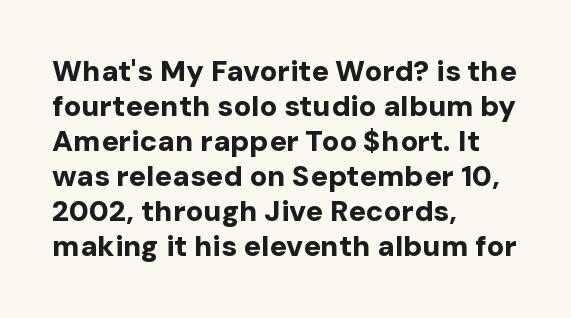
{"serif": "no", "italic": "no", "bold": "yes", "weight": "bold", "width": "normal", "stroke_contrast": "low", "x_height": "medium", "monospaced": "no", "underline": "no", "align": "left", "line_spacing_ratio": 1.21, "letter_spacing": "normal", "letter_spacing_em": 0.0, "glyph_px": 29}
